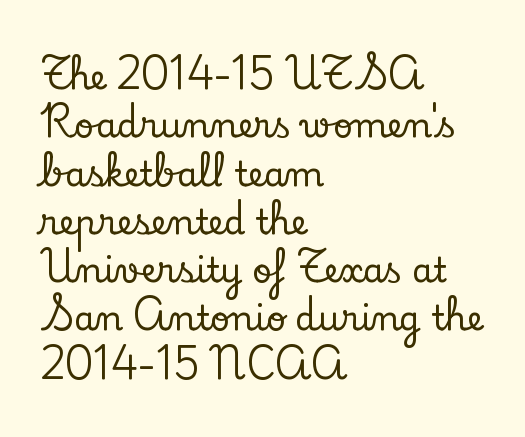
Q: Is the text italic (slanted)? A: No, it is upright.
Q: Is the typeface a serif or a sans-serif typeface? A: Serif.
Q: Is the text underlined? A: No.
Q: How is the paragraph aligned? A: Left-aligned.
Q: Is the spacing between letters normal or unusually wide? A: Normal.
Q: Is the spacing between lines tight, normal or loose? A: Normal.
Q: Width (condensed, normal, or wide)? A: Normal.
Q: Stroke contrast? A: Low.
Q: x-height? A: Small.
Q: Monospaced? A: No.
